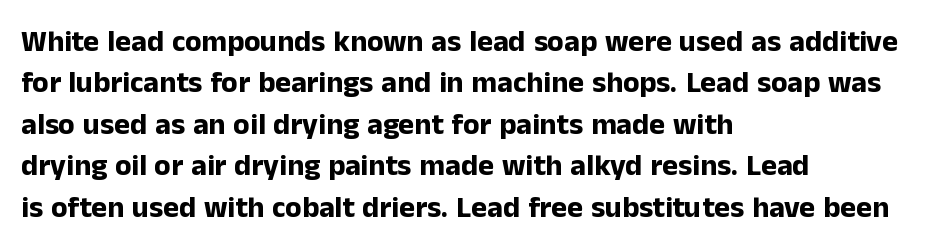
A full-strength bold gives these letters their thick strokes. Caption: standard tracking, unaltered. Every stem runs plumb, perpendicular to the baseline. The space beneath each line is pristine and unruled.
